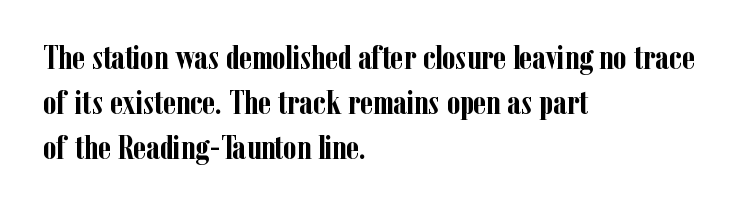
Q: Is the text bold? A: Yes.
Q: Is the text italic (slanted)? A: No, it is upright.
Q: Is the typeface a serif or a sans-serif typeface? A: Serif.
Q: Is the text underlined? A: No.
Q: How is the paragraph aligned? A: Left-aligned.
Q: Is the spacing between letters normal or unusually wide? A: Normal.
Q: Is the spacing between lines tight, normal or loose? A: Normal.
Q: Width (condensed, normal, or wide)? A: Condensed.
Q: Stroke contrast? A: Low.
Q: x-height? A: Medium.
Q: Monospaced? A: No.
